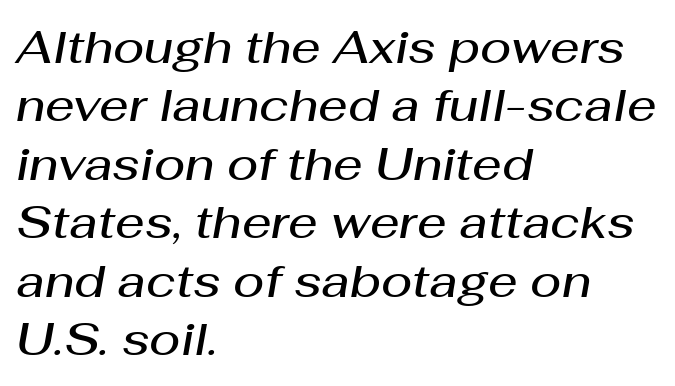
{"italic": "yes", "lean": "right", "slant_degrees": 10, "bold": "semi", "weight": "semibold", "width": "normal", "stroke_contrast": "medium", "x_height": "medium", "monospaced": "no", "underline": "no", "align": "left", "line_spacing": "normal", "line_spacing_ratio": 1.27, "letter_spacing": "normal", "letter_spacing_em": 0.0, "glyph_px": 46}
